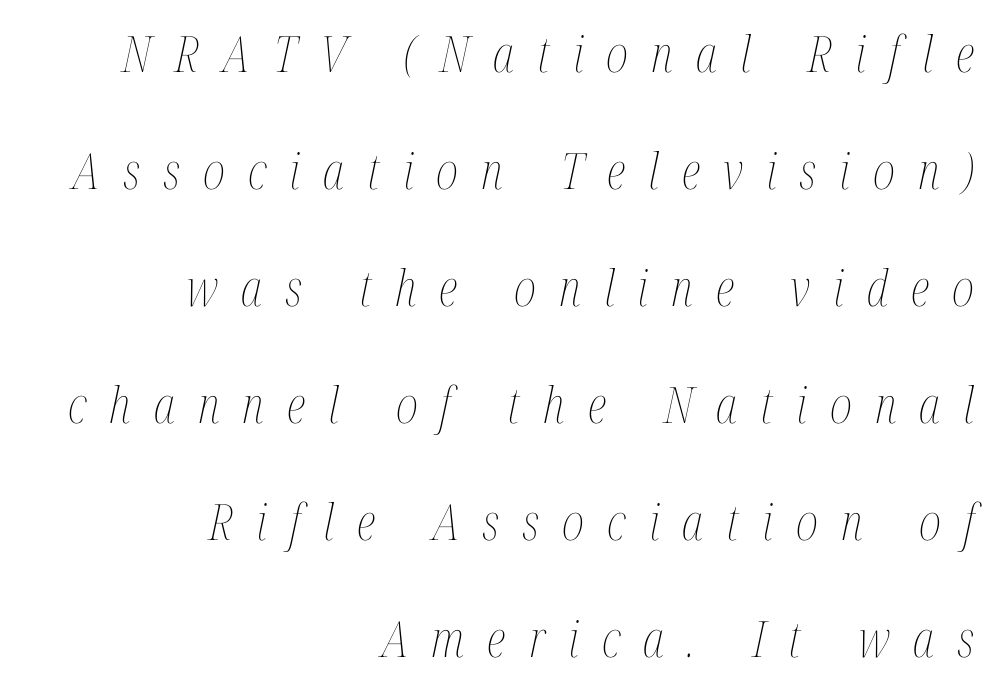
The image shows 50 px thin, condensed type, italic (leaning right); set right-aligned, loose line spacing (2.34x), unusually wide letter spacing (+0.46 em), not underlined; medium stroke contrast and a medium x-height.
